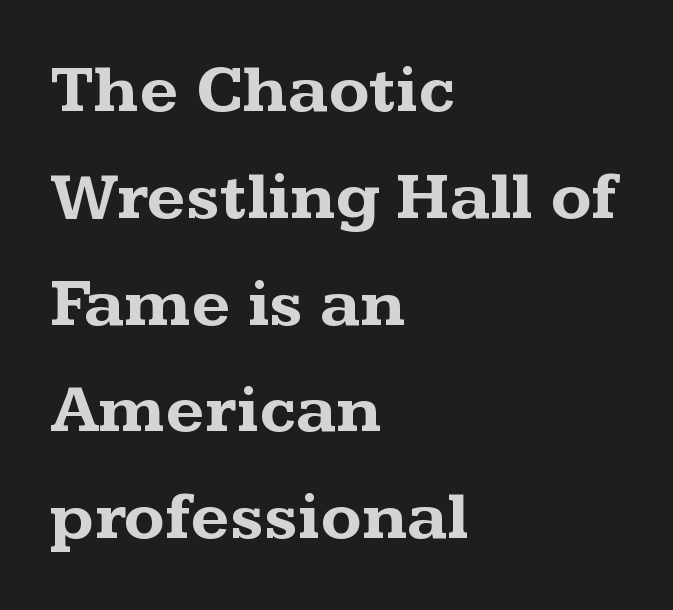
{"serif": "yes", "italic": "no", "bold": "yes", "weight": "bold", "width": "wide", "stroke_contrast": "medium", "x_height": "medium", "monospaced": "no", "underline": "no", "align": "left", "line_spacing": "normal", "line_spacing_ratio": 1.57, "letter_spacing": "normal", "letter_spacing_em": 0.0, "glyph_px": 68}
